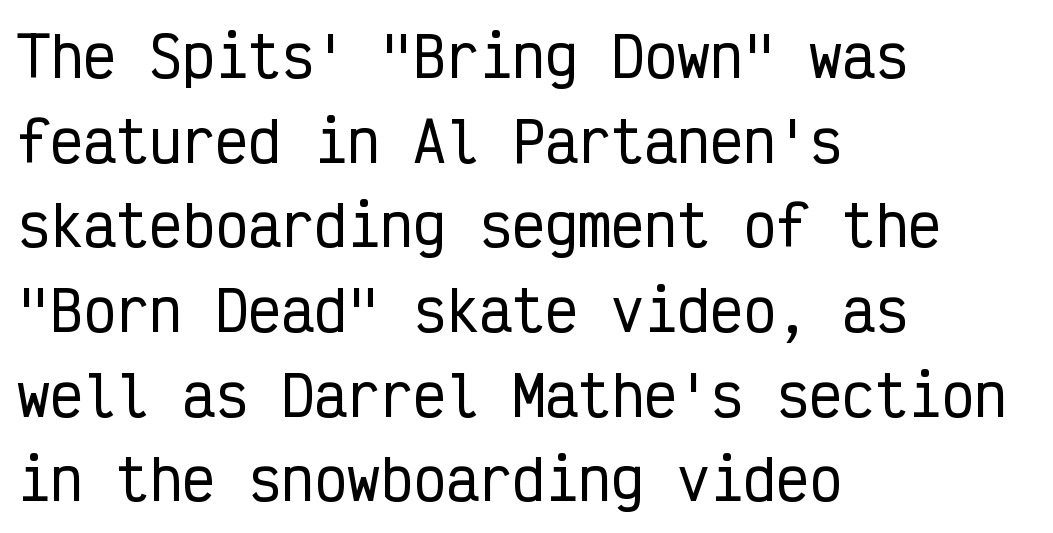
The characters display no serif detailing; their extremities are plain. The baseline area is clear. Short note: letters normally spaced. Compared with typical paragraphs, the rows here are spaced about the same. Short and long lines alike share a common starting point at left. The lettering stays uniformly vertical, giving the passage a roman look.
